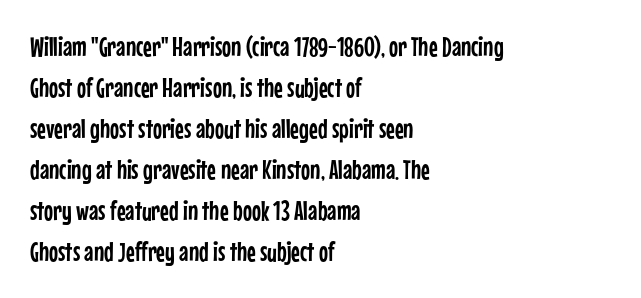
{"italic": "no", "underline": "no", "align": "left", "line_spacing": "normal", "line_spacing_ratio": 1.52, "letter_spacing": "normal", "letter_spacing_em": 0.0, "glyph_px": 27}
